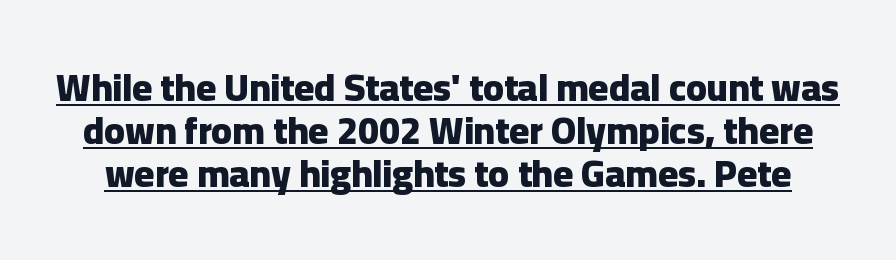
Q: Is the text bold? A: Yes.
Q: Is the text italic (slanted)? A: No, it is upright.
Q: Is the typeface a serif or a sans-serif typeface? A: Sans-serif.
Q: Is the text underlined? A: Yes.
Q: Is the spacing between letters normal or unusually wide? A: Normal.
Q: Is the spacing between lines tight, normal or loose? A: Tight.
Q: Width (condensed, normal, or wide)? A: Normal.
Q: Stroke contrast? A: Low.
Q: x-height? A: Medium.
Q: Monospaced? A: No.
